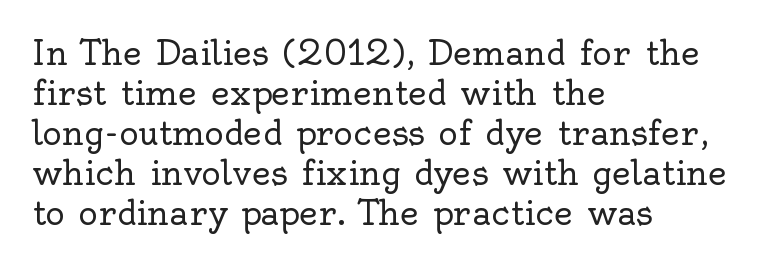
Q: Is the text bold? A: No.
Q: Is the text italic (slanted)? A: No, it is upright.
Q: Is the typeface a serif or a sans-serif typeface? A: Serif.
Q: Is the text underlined? A: No.
Q: How is the paragraph aligned? A: Left-aligned.
Q: Is the spacing between letters normal or unusually wide? A: Normal.
Q: Width (condensed, normal, or wide)? A: Normal.
Q: x-height? A: Small.
Q: Monospaced? A: No.
